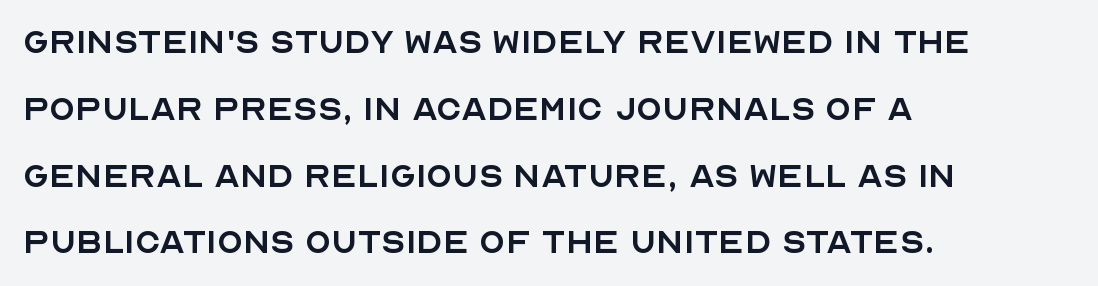
The image shows 42 px regular-weight sans-serif type, upright; set left-aligned, normal line spacing (1.59x), normal letter spacing, not underlined; a large x-height.
